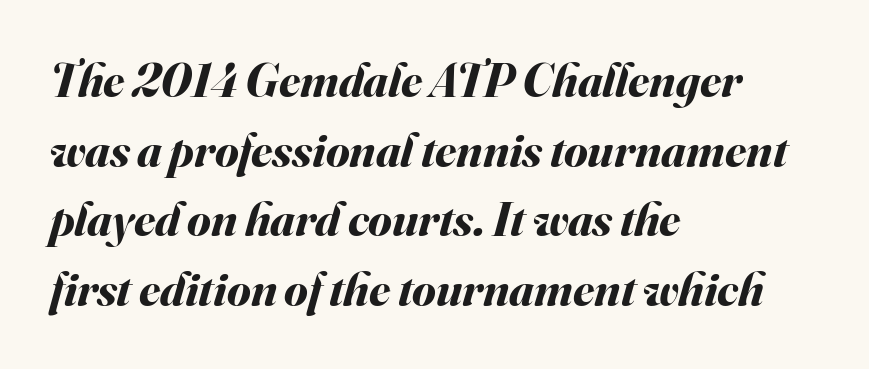
Q: Is the text bold? A: Yes.
Q: Is the text italic (slanted)? A: Yes, it leans right by about 16 degrees.
Q: Is the text underlined? A: No.
Q: How is the paragraph aligned? A: Left-aligned.
Q: Is the spacing between letters normal or unusually wide? A: Normal.
Q: Is the spacing between lines tight, normal or loose? A: Normal.
Q: Width (condensed, normal, or wide)? A: Normal.
Q: Stroke contrast? A: Medium.
Q: x-height? A: Small.
Q: Monospaced? A: No.
